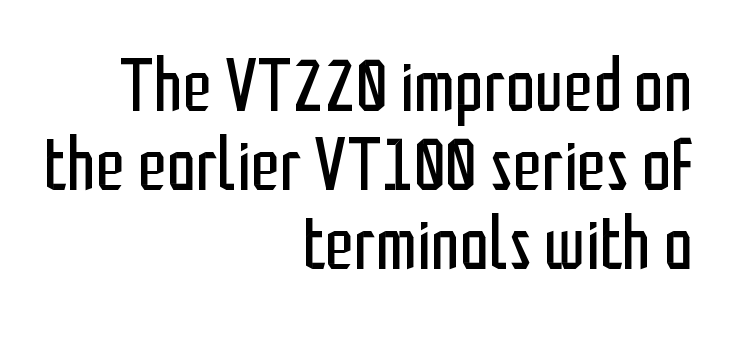
The image shows 74 px regular-weight, condensed sans-serif type, upright; set right-aligned, tight line spacing (1.07x), normal letter spacing, not underlined; low stroke contrast and a medium x-height.
